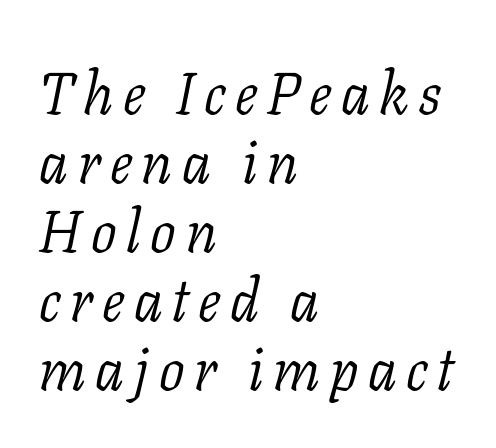
The image shows 60 px light serif type, italic (leaning right); set left-aligned, tight line spacing (1.15x), not underlined; low stroke contrast and a medium x-height.
